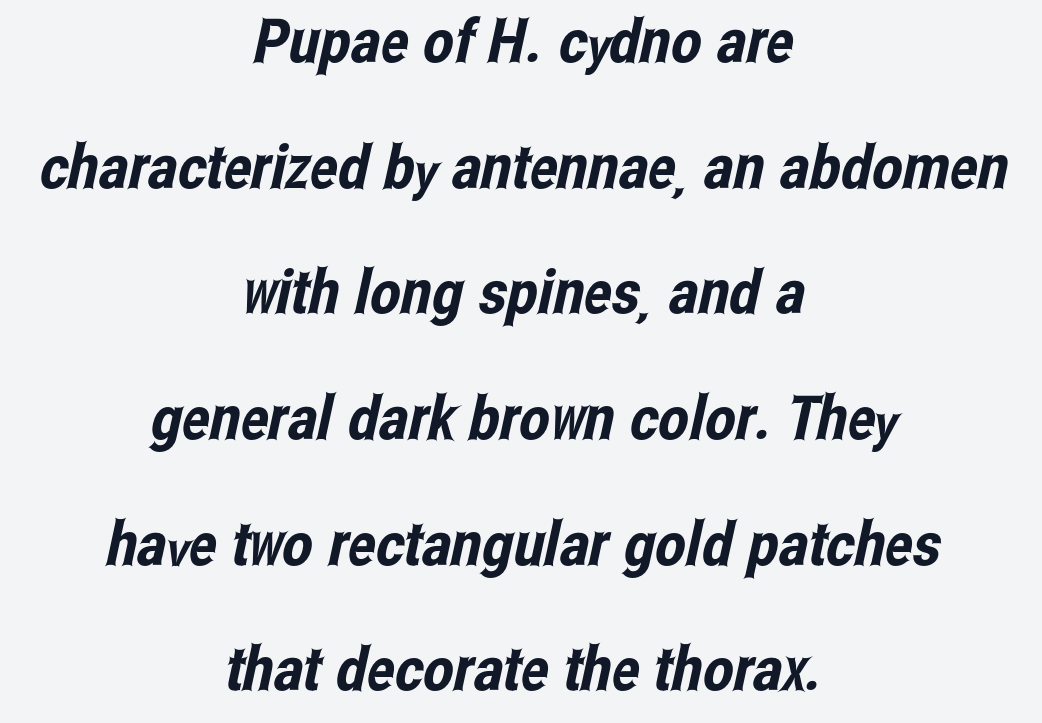
{"serif": "no", "width": "condensed", "stroke_contrast": "low", "x_height": "medium", "monospaced": "no", "underline": "no", "align": "center", "line_spacing": "loose", "line_spacing_ratio": 2.06, "letter_spacing": "normal", "letter_spacing_em": 0.0, "glyph_px": 61}
